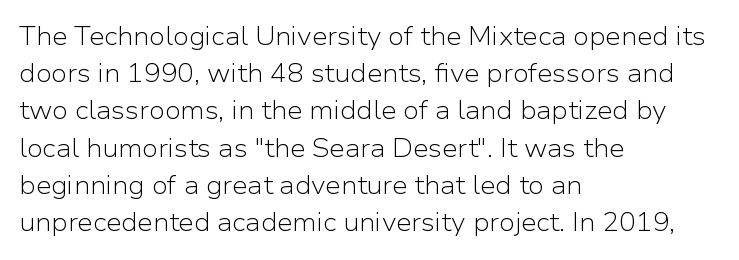
Each new line begins a customary step beneath the previous one. In CSS terms this would be text-align: left. Every character sits straight up, as roman type does. Inter-character spacing is left at the font's built-in metrics.
